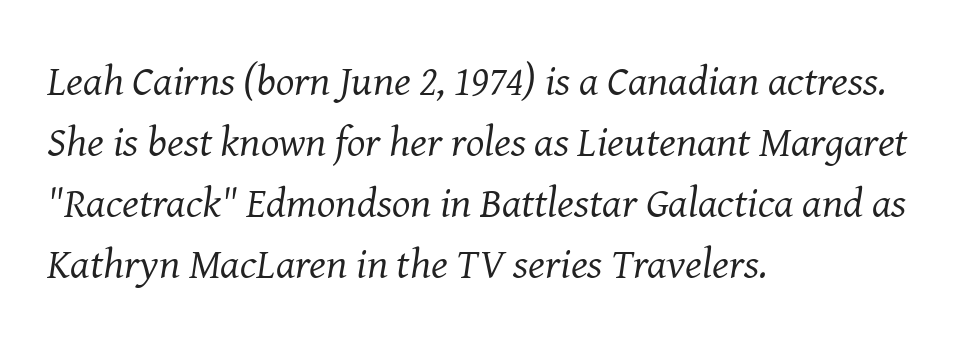
Q: Is the text bold? A: No.
Q: Is the text italic (slanted)? A: Yes, it leans right by about 8 degrees.
Q: Is the typeface a serif or a sans-serif typeface? A: Serif.
Q: Is the text underlined? A: No.
Q: How is the paragraph aligned? A: Left-aligned.
Q: Is the spacing between letters normal or unusually wide? A: Normal.
Q: Is the spacing between lines tight, normal or loose? A: Normal.
Q: Width (condensed, normal, or wide)? A: Normal.
Q: Stroke contrast? A: Medium.
Q: x-height? A: Medium.
Q: Monospaced? A: No.
